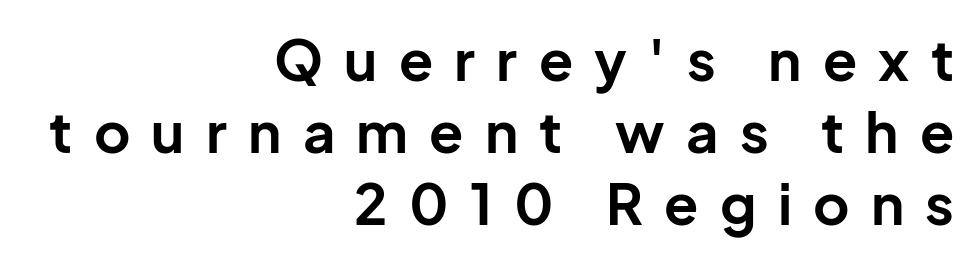
The setting favours the right margin, as signatures and pull-quotes sometimes do. Short note: letters widely spaced. Regular leading. The glyphs in this specimen are sans serif. The glyphs are unaccompanied by any horizontal stroke below them. Notice how the stems are strictly vertical — no italics here.
